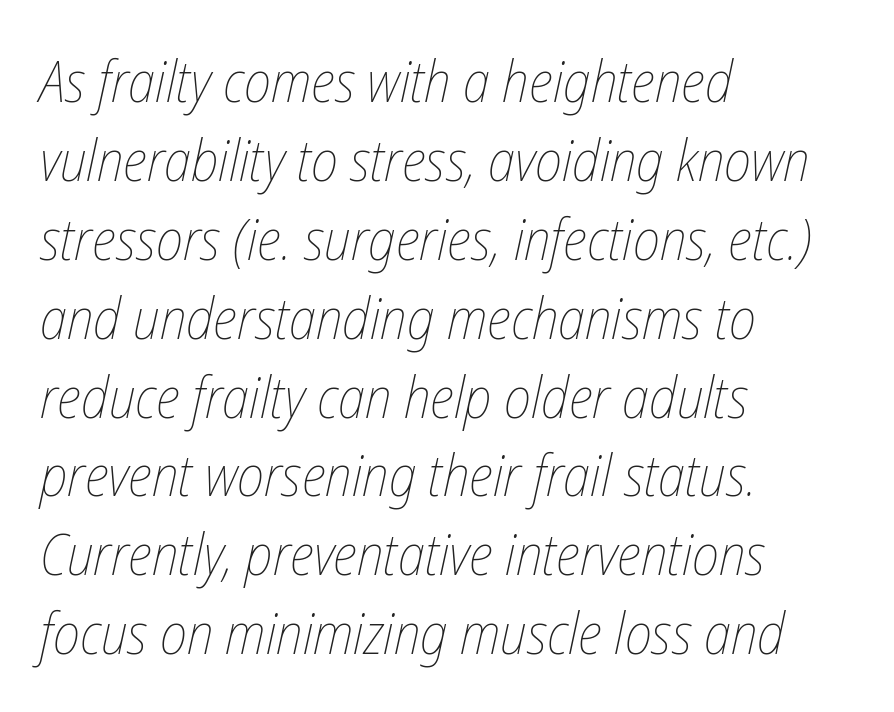
The passage is arranged the way most books set body copy — flush left. Caption: standard tracking, unaltered. Successive baselines arrive at the customary interval. Unbolded letterforms with no extra heft. Every character sits at an angle, as italics do. Lines of text with bare space underneath.
